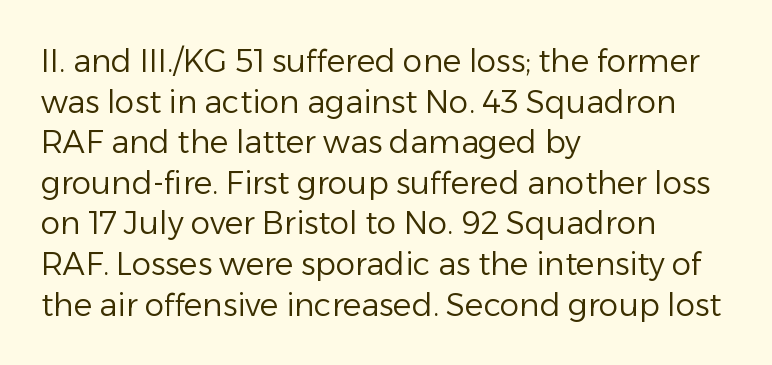
Q: Is the text bold? A: No.
Q: Is the text italic (slanted)? A: No, it is upright.
Q: Is the typeface a serif or a sans-serif typeface? A: Sans-serif.
Q: Is the text underlined? A: No.
Q: How is the paragraph aligned? A: Left-aligned.
Q: Is the spacing between letters normal or unusually wide? A: Normal.
Q: Is the spacing between lines tight, normal or loose? A: Normal.
Q: Width (condensed, normal, or wide)? A: Normal.
Q: Stroke contrast? A: Low.
Q: x-height? A: Medium.
Q: Monospaced? A: No.
